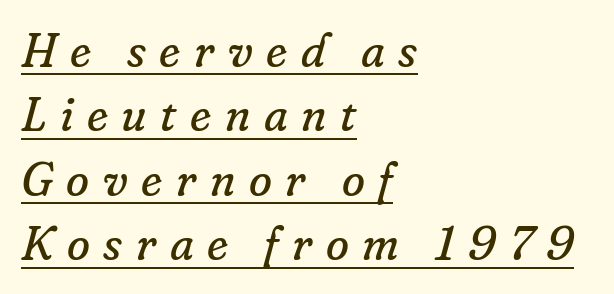
{"serif": "yes", "italic": "yes", "lean": "right", "slant_degrees": 16, "bold": "no", "weight": "regular", "width": "normal", "stroke_contrast": "low", "x_height": "small", "monospaced": "no", "underline": "yes", "align": "left", "line_spacing": "normal", "line_spacing_ratio": 1.37, "letter_spacing": "wide", "letter_spacing_em": 0.29, "glyph_px": 47}
